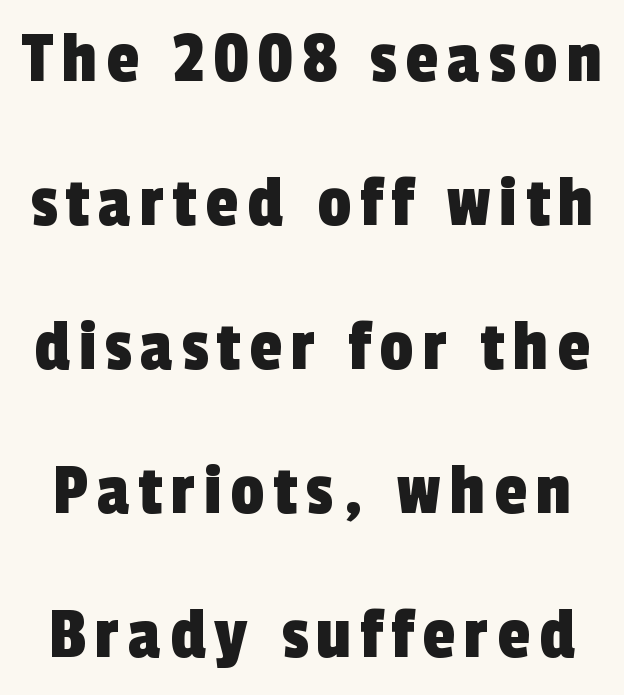
The image shows 75 px condensed sans-serif type; set loose line spacing (1.92x), not underlined; a medium x-height.
